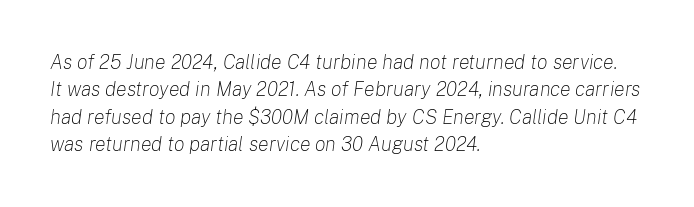
The image shows 20 px text type, italic (leaning right); set left-aligned, normal line spacing (1.37x), normal letter spacing, not underlined.
